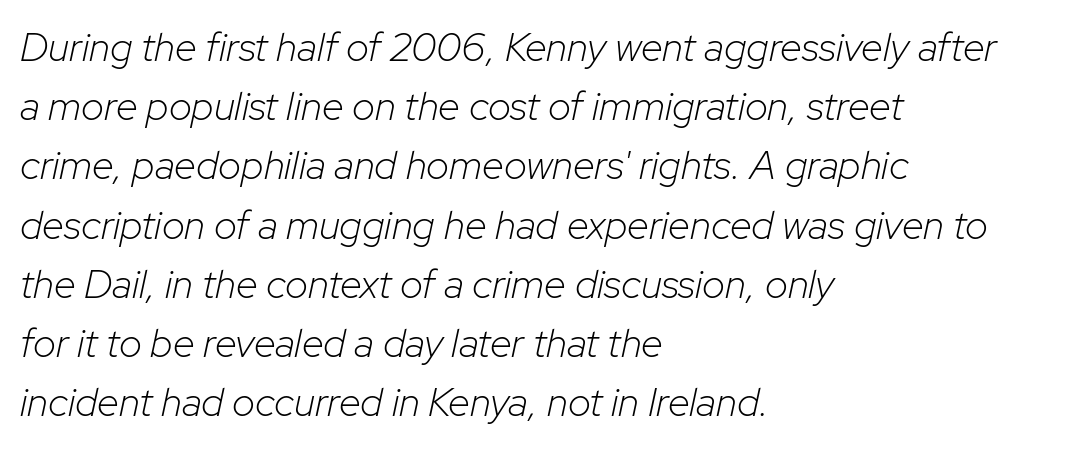
{"italic": "yes", "lean": "right", "slant_degrees": 12, "bold": "no", "weight": "light", "width": "normal", "stroke_contrast": "low", "x_height": "medium", "monospaced": "no", "underline": "no", "align": "left", "line_spacing": "normal", "line_spacing_ratio": 1.48, "letter_spacing": "normal", "letter_spacing_em": 0.0, "glyph_px": 40}
